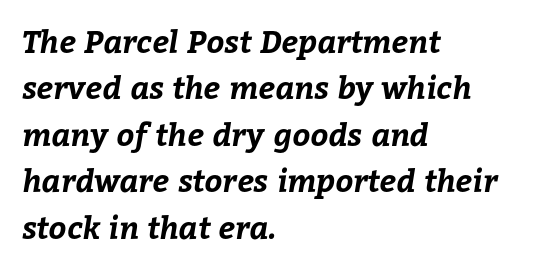
{"bold": "yes", "weight": "bold", "width": "normal", "stroke_contrast": "low", "x_height": "medium", "monospaced": "no", "underline": "no", "align": "left", "line_spacing": "normal", "line_spacing_ratio": 1.5, "letter_spacing": "normal", "letter_spacing_em": 0.0, "glyph_px": 31}
